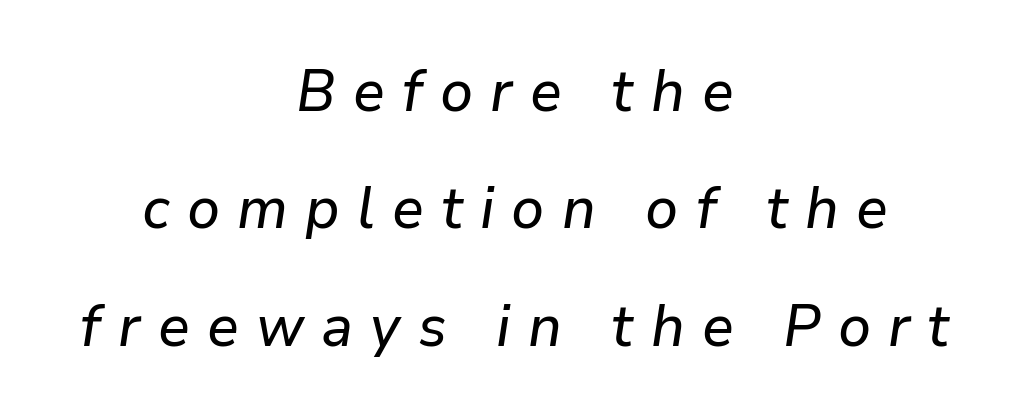
These lines are rendered in a variable-pitch font. Leading is clearly above the norm, producing a sparse column. Compared with a flush-left layout, this one balances lines on the center instead. The words here are not underlined. Observe the lean: these are italic letterforms. Does extra space separate the letters? Yes, quite a lot of it.
